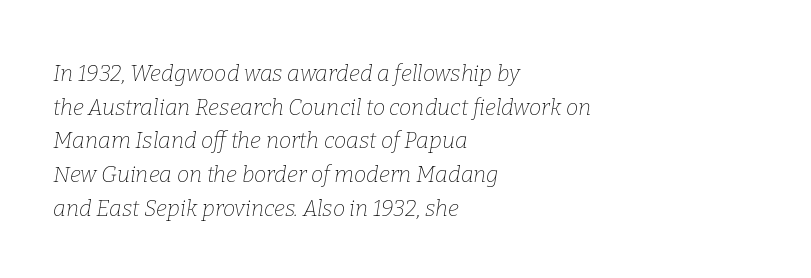
Q: Is the text bold? A: No.
Q: Is the text italic (slanted)? A: Yes, it leans right by about 9 degrees.
Q: Is the text underlined? A: No.
Q: How is the paragraph aligned? A: Left-aligned.
Q: Is the spacing between letters normal or unusually wide? A: Normal.
Q: Is the spacing between lines tight, normal or loose? A: Normal.
